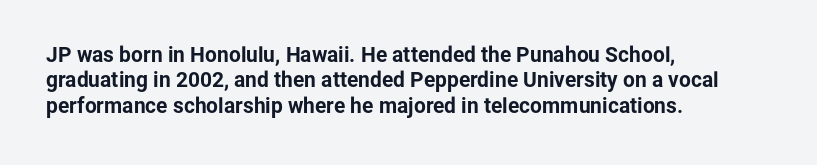
{"italic": "no", "bold": "yes", "underline": "no", "align": "left", "line_spacing_ratio": 1.21, "letter_spacing": "normal", "letter_spacing_em": 0.0, "glyph_px": 21}
